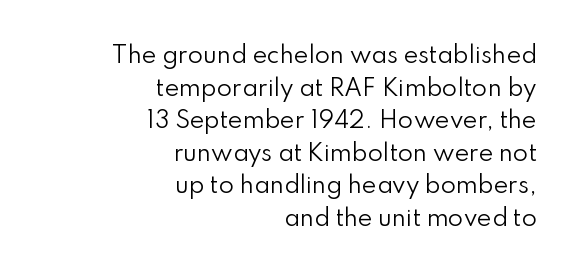
The image shows 22 px text type, upright; set right-aligned, normal line spacing (1.48x), normal letter spacing, not underlined.
